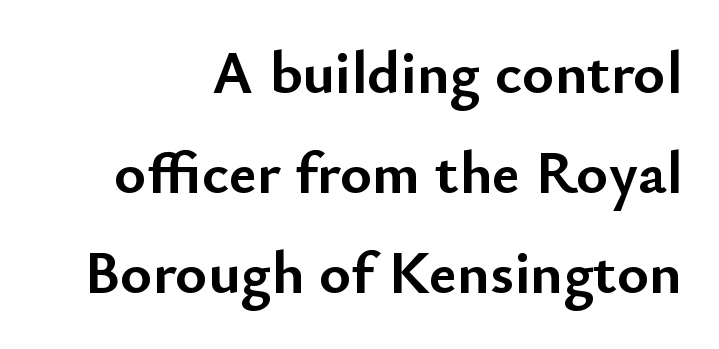
Q: Is the text bold? A: Yes.
Q: Is the text italic (slanted)? A: No, it is upright.
Q: Is the typeface a serif or a sans-serif typeface? A: Sans-serif.
Q: Is the text underlined? A: No.
Q: How is the paragraph aligned? A: Right-aligned.
Q: Is the spacing between letters normal or unusually wide? A: Normal.
Q: Is the spacing between lines tight, normal or loose? A: Normal.
Q: Width (condensed, normal, or wide)? A: Normal.
Q: Stroke contrast? A: Low.
Q: x-height? A: Small.
Q: Monospaced? A: No.
